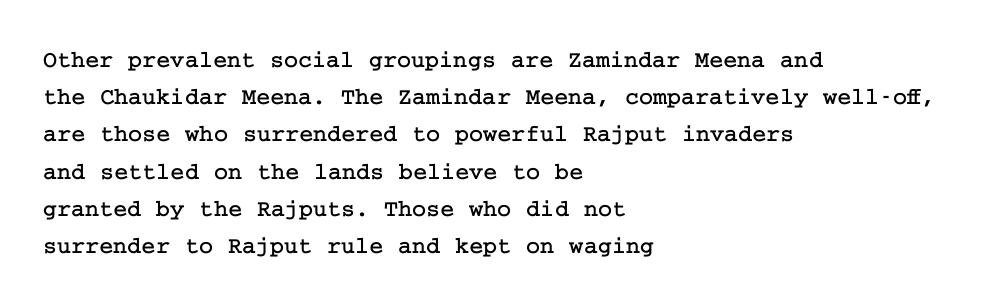
Q: Is the text italic (slanted)? A: No, it is upright.
Q: Is the text underlined? A: No.
Q: How is the paragraph aligned? A: Left-aligned.
Q: Is the spacing between letters normal or unusually wide? A: Normal.
Q: Is the spacing between lines tight, normal or loose? A: Normal.
